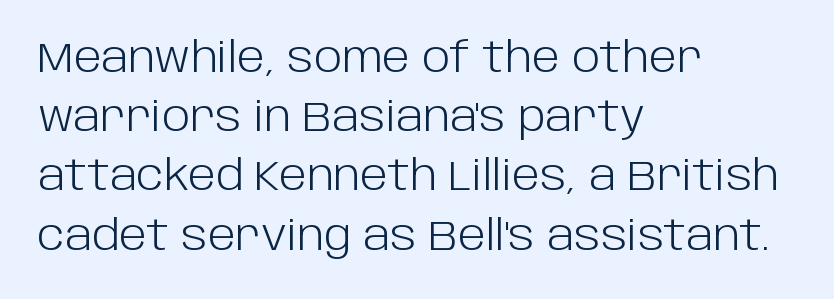
Q: Is the text bold? A: No.
Q: Is the text italic (slanted)? A: No, it is upright.
Q: Is the typeface a serif or a sans-serif typeface? A: Sans-serif.
Q: Is the text underlined? A: No.
Q: How is the paragraph aligned? A: Left-aligned.
Q: Is the spacing between letters normal or unusually wide? A: Normal.
Q: Is the spacing between lines tight, normal or loose? A: Normal.
Q: Width (condensed, normal, or wide)? A: Normal.
Q: Stroke contrast? A: Low.
Q: x-height? A: Large.
Q: Monospaced? A: No.
